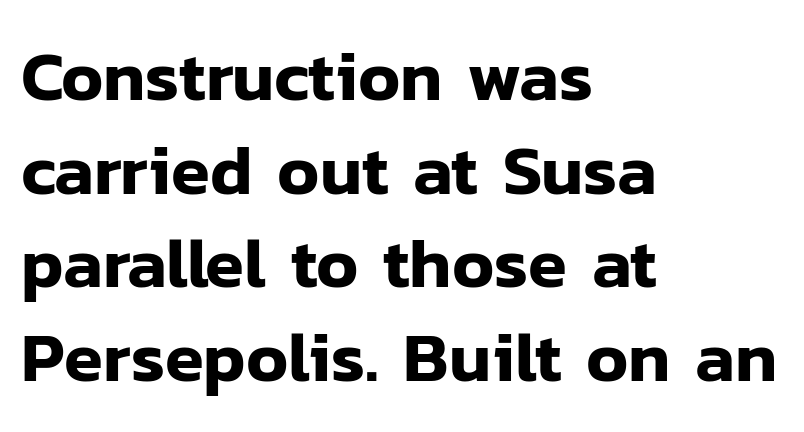
Q: Is the text italic (slanted)? A: No, it is upright.
Q: Is the typeface a serif or a sans-serif typeface? A: Sans-serif.
Q: Is the text underlined? A: No.
Q: How is the paragraph aligned? A: Left-aligned.
Q: Is the spacing between letters normal or unusually wide? A: Normal.
Q: Is the spacing between lines tight, normal or loose? A: Normal.
Q: Width (condensed, normal, or wide)? A: Normal.
Q: Stroke contrast? A: Low.
Q: x-height? A: Medium.
Q: Monospaced? A: No.
